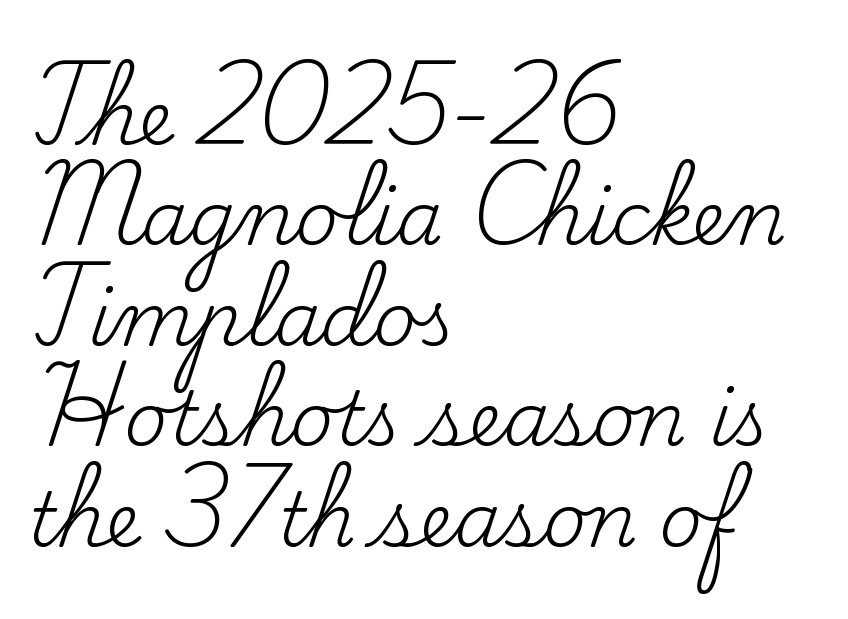
Q: Is the text bold? A: No.
Q: Is the text italic (slanted)? A: Yes.
Q: Is the typeface a serif or a sans-serif typeface? A: Serif.
Q: Is the text underlined? A: No.
Q: How is the paragraph aligned? A: Left-aligned.
Q: Is the spacing between letters normal or unusually wide? A: Normal.
Q: Is the spacing between lines tight, normal or loose? A: Normal.
Q: Width (condensed, normal, or wide)? A: Normal.
Q: Stroke contrast? A: Low.
Q: x-height? A: Small.
Q: Monospaced? A: No.
